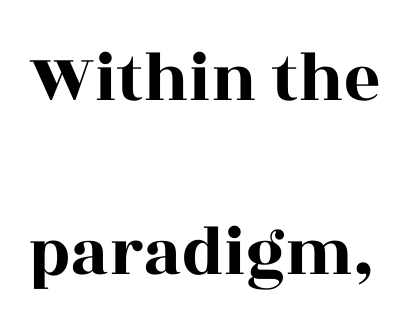
Small tapered or slab feet sit at the stroke ends, so this counts as serif. The space directly below the letters is spotless. Rows of type keep a wide berth in the vertical direction. This is the regular roman posture of the typeface. Varying glyph widths throughout — classic text-font behaviour. Honestly, the letter spacing is just normal — you wouldn't notice it.
